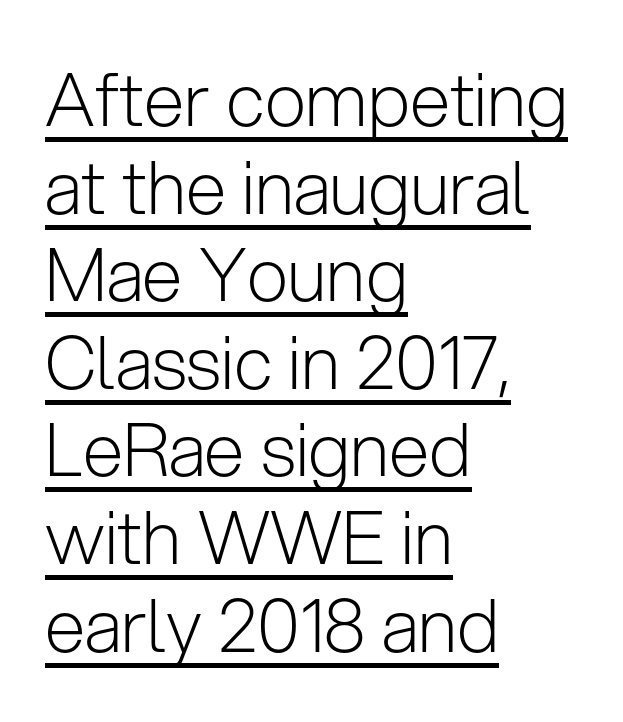
Tracking here is standard; glyphs follow each other at the usual distance. These lines are composed in type without serifs. This rendering features underlined lettering. Alignment: flush left.
